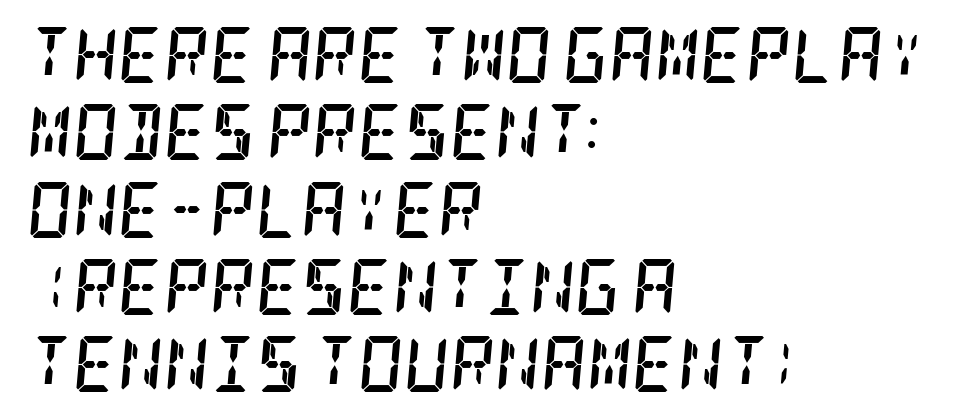
{"serif": "yes", "italic": "yes", "lean": "right", "slant_degrees": 5, "bold": "yes", "weight": "semibold", "width": "condensed", "stroke_contrast": "low", "x_height": "large", "underline": "no", "align": "left", "line_spacing": "normal", "line_spacing_ratio": 1.38, "letter_spacing": "normal", "letter_spacing_em": 0.0, "glyph_px": 56}
